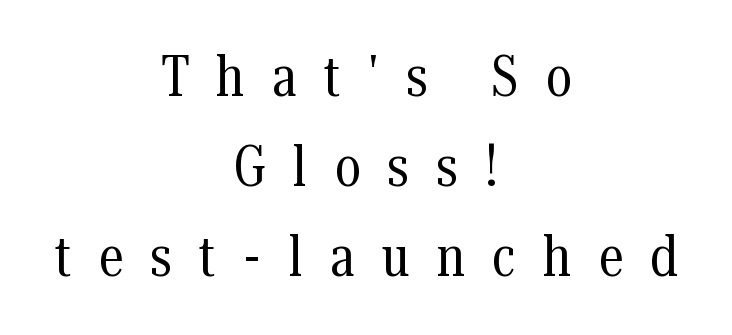
Here the designer chose a conventional face with non-uniform glyph widths. Stems and bowls with no extra thickness — not bold. Stroke terminals: seriffed. Every row of glyphs is offset so its center matches the block's center. There is plenty of visible air inserted between adjacent glyphs.
